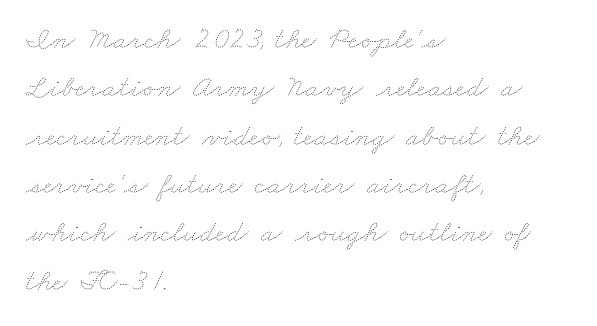
The rendering uses natural spacing where letterforms have individual widths. Anything drawn beneath the words? Only blank space. One glance says typical: line gaps are just what's usual. The strokes are not fattened; the text isn't bold. Observe the ordinary spacing: letters are neighbours, not strangers. Typeset ragged right — the left edge is the straight one.
